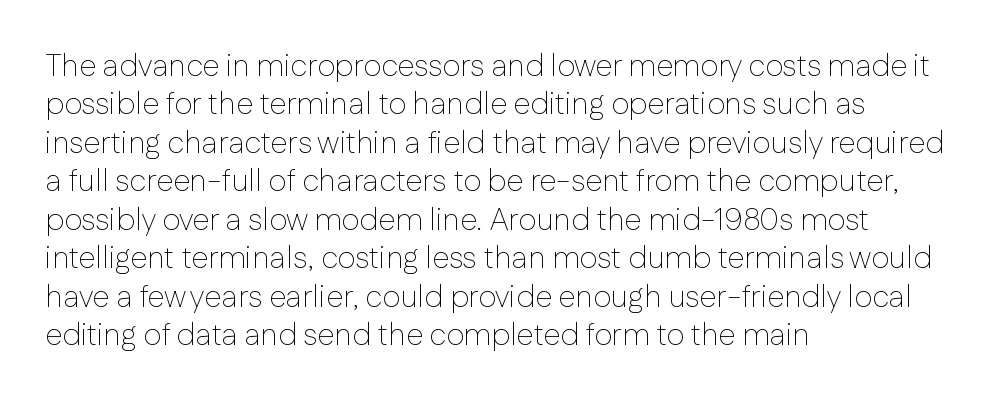
The image shows 31 px thin sans-serif type, upright; set left-aligned, line spacing 1.24x, normal letter spacing, not underlined; low stroke contrast and a medium x-height.
